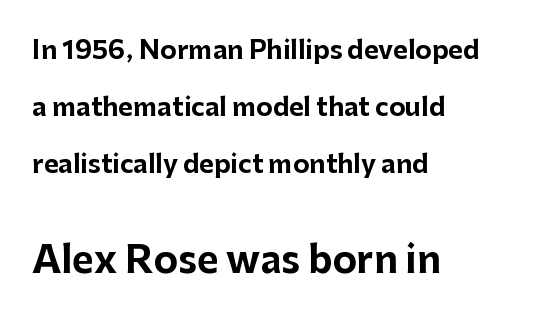
The image shows 37 px bold sans-serif type, upright; set left-aligned, loose line spacing (2.29x), normal letter spacing, not underlined; the second (bottom) block is 1.48x larger; low stroke contrast and a medium x-height.
